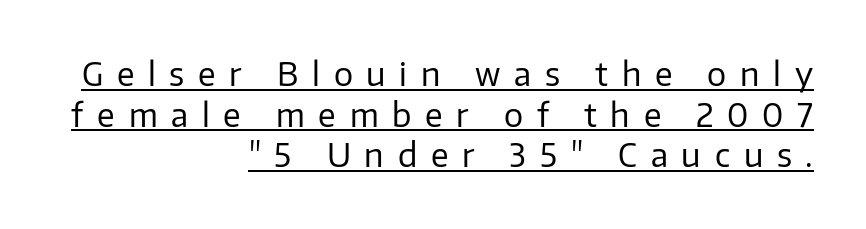
Q: Is the text bold? A: No.
Q: Is the text italic (slanted)? A: No, it is upright.
Q: Is the typeface a serif or a sans-serif typeface? A: Sans-serif.
Q: Is the text underlined? A: Yes.
Q: How is the paragraph aligned? A: Right-aligned.
Q: Is the spacing between letters normal or unusually wide? A: Unusually wide.
Q: Is the spacing between lines tight, normal or loose? A: Normal.
Q: Width (condensed, normal, or wide)? A: Normal.
Q: Stroke contrast? A: Low.
Q: x-height? A: Medium.
Q: Monospaced? A: No.
